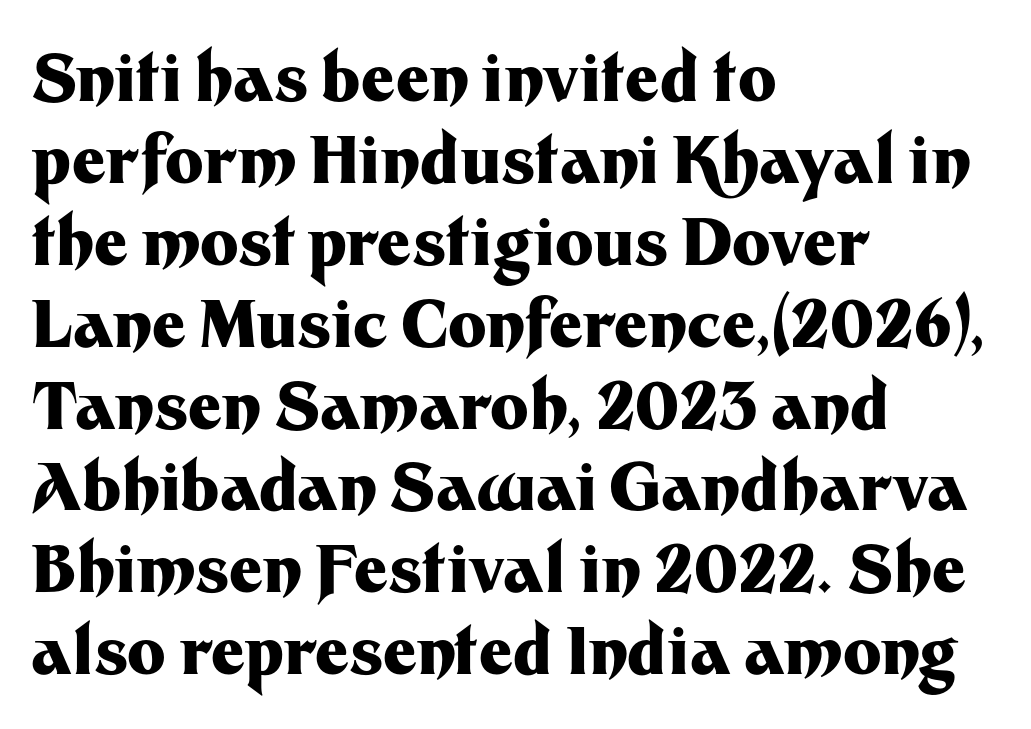
The typography opts for an upright posture over an oblique one. Its strokes are broad and dark, the hallmark of bold type. Baseline-to-baseline distance is the conventional proportion of letter height. Honestly, the letter spacing is just normal — you wouldn't notice it. I'd call this a sans setting — the letters go barefoot.
